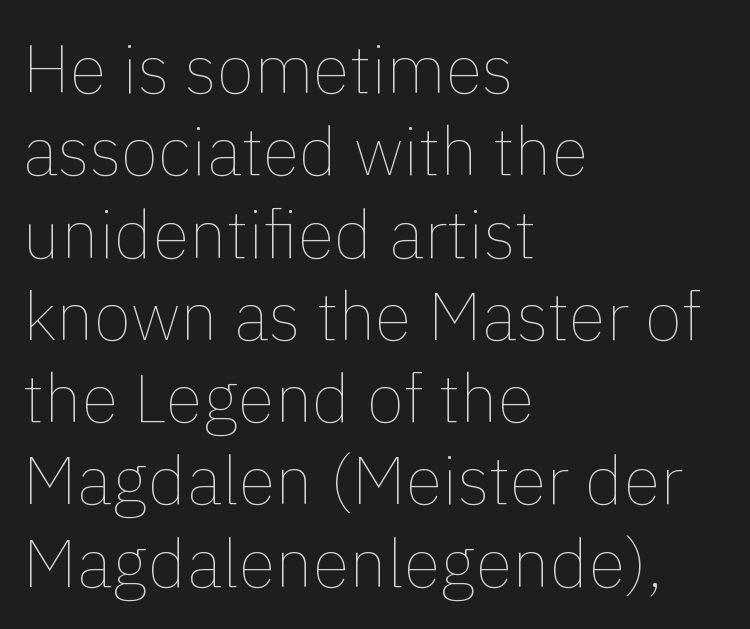
You could call the tracking neutral — neither tight nor loose. This rendering uses left alignment, leaving the right contour irregular. A light-to-regular cut is what we see here. Think of a printed novel: that variable character pitch is what you see here. Honestly, there is no underline to notice here at all. Rendered with straight, roman letterforms.
